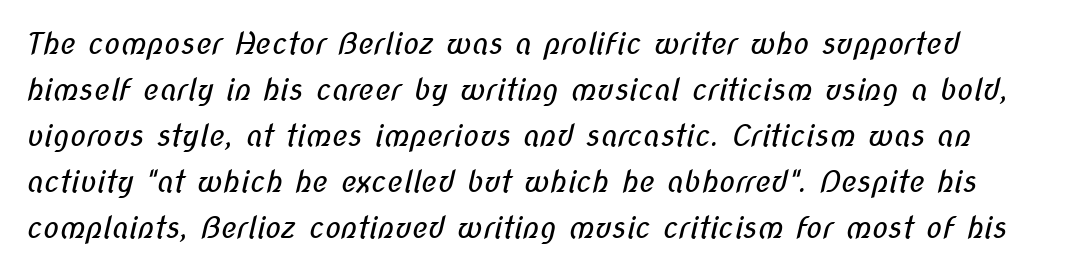
Q: Is the text bold? A: No.
Q: Is the typeface a serif or a sans-serif typeface? A: Sans-serif.
Q: Is the text underlined? A: No.
Q: Is the spacing between letters normal or unusually wide? A: Normal.
Q: Is the spacing between lines tight, normal or loose? A: Normal.
Q: Width (condensed, normal, or wide)? A: Condensed.
Q: Stroke contrast? A: Low.
Q: x-height? A: Medium.
Q: Monospaced? A: No.
